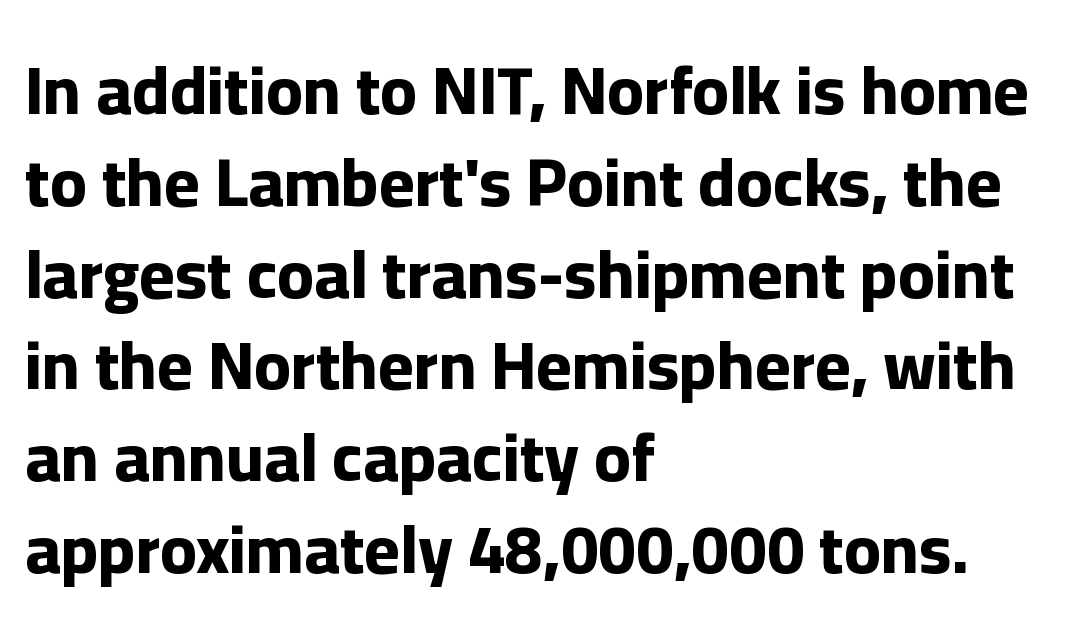
The image shows 68 px bold sans-serif type, upright; set left-aligned, normal line spacing (1.35x), normal letter spacing, not underlined; low stroke contrast and a medium x-height.
